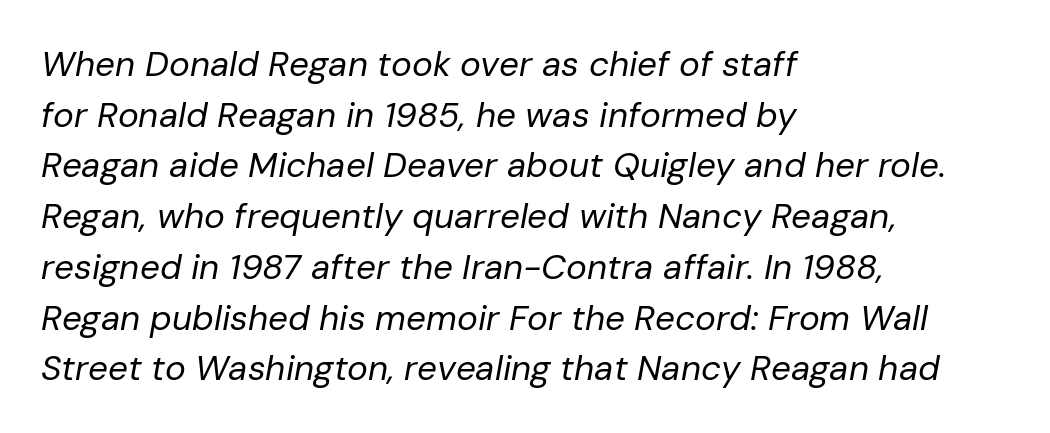
The image shows 35 px regular-weight type, italic (leaning right); set left-aligned, normal line spacing (1.45x), normal letter spacing, not underlined; low stroke contrast and a medium x-height.
